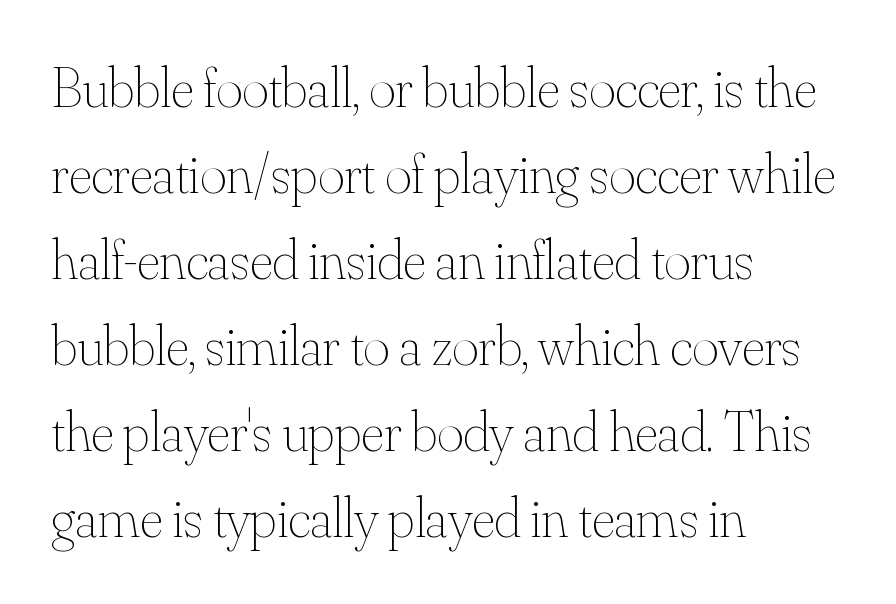
{"italic": "no", "bold": "no", "weight": "thin", "width": "normal", "stroke_contrast": "medium", "x_height": "small", "monospaced": "no", "underline": "no", "align": "left", "line_spacing": "normal", "line_spacing_ratio": 1.51, "letter_spacing": "normal", "letter_spacing_em": 0.0, "glyph_px": 57}
